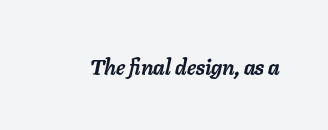
Q: Is the text bold? A: Yes.
Q: Is the text italic (slanted)? A: Yes, it leans right by about 11 degrees.
Q: Is the text underlined? A: No.
Q: Is the spacing between letters normal or unusually wide? A: Normal.
